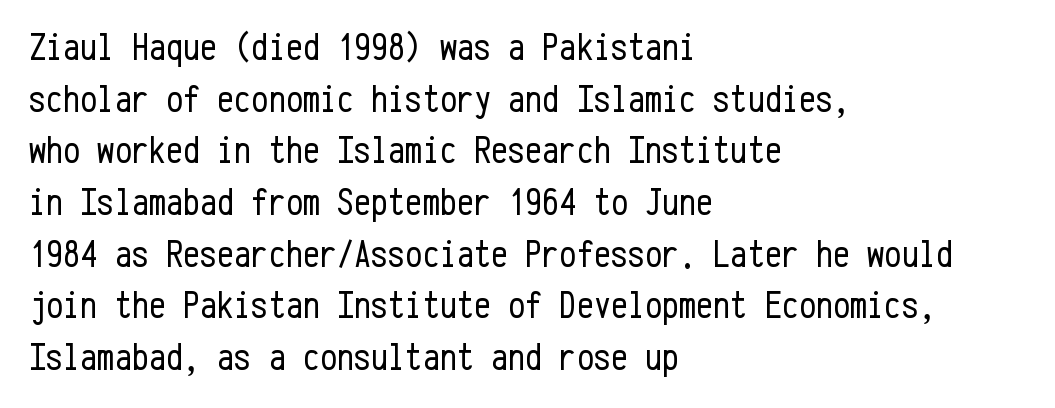
The image shows 38 px regular-weight, condensed sans-serif type, upright, monospaced; set left-aligned, normal line spacing (1.36x), normal letter spacing, not underlined; low stroke contrast and a medium x-height.
